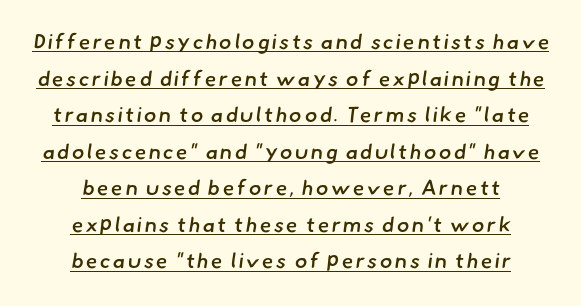
Q: Is the text bold? A: Semi-bold.
Q: Is the text underlined? A: Yes.
Q: How is the paragraph aligned? A: Centered.
